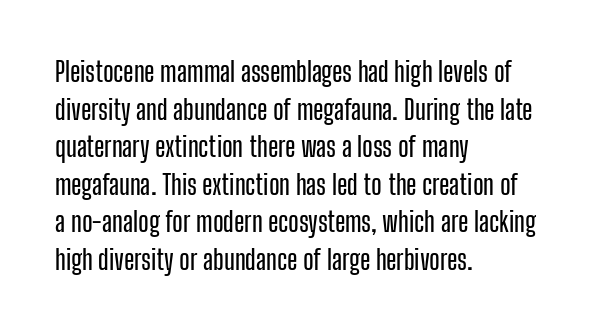
Plain, unruled lines of type. The lines in this sample share a left origin and differ only in where they stop. The specimen reads as upright at a glance. Letter spacing: default. If you measured baseline to baseline, you'd find a middling distance.
